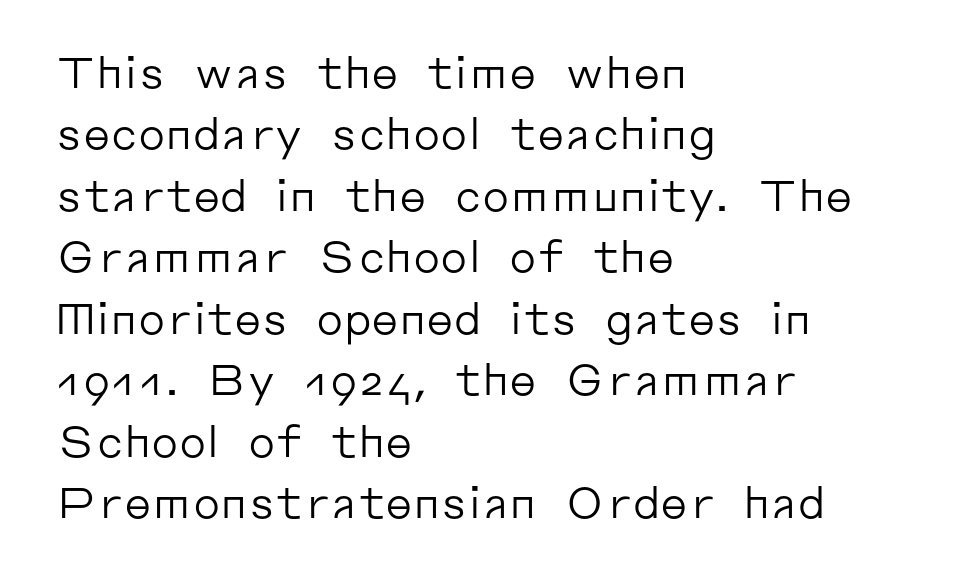
The image shows 43 px regular-weight sans-serif type, upright; set left-aligned, normal line spacing (1.43x), normal letter spacing, not underlined; low stroke contrast and a medium x-height.
